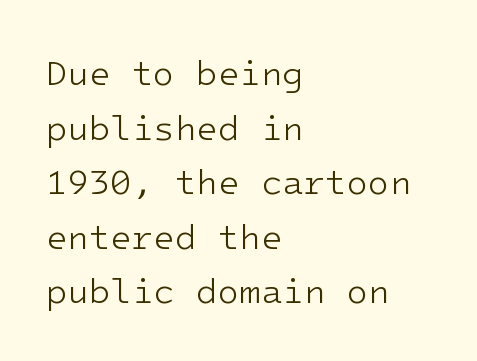
Q: Is the text bold? A: No.
Q: Is the text italic (slanted)? A: No, it is upright.
Q: Is the typeface a serif or a sans-serif typeface? A: Sans-serif.
Q: Is the text underlined? A: No.
Q: How is the paragraph aligned? A: Left-aligned.
Q: Is the spacing between letters normal or unusually wide? A: Normal.
Q: Is the spacing between lines tight, normal or loose? A: Normal.
Q: Width (condensed, normal, or wide)? A: Normal.
Q: Stroke contrast? A: Low.
Q: x-height? A: Medium.
Q: Monospaced? A: Yes.
